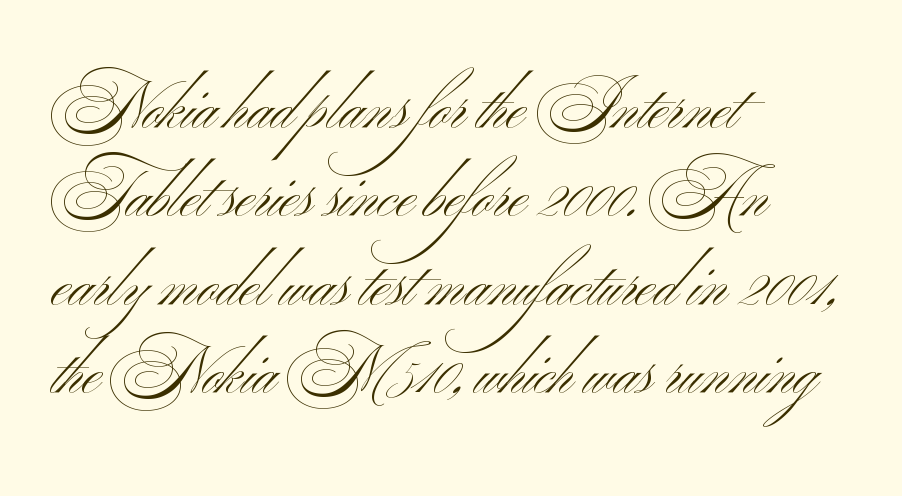
The image shows 64 px light, wide sans-serif type; set left-aligned, normal line spacing (1.38x), normal letter spacing, not underlined; medium stroke contrast and a small x-height.
